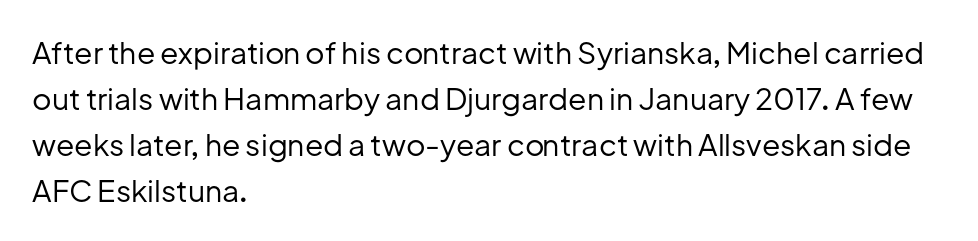
The block of text has a typical density, with ordinary space between rows. A typesetter would call this proportional, since set widths differ per character. Standard letterfit; no display-style spreading of the glyphs. This rendering employs a face without finishing strokes, i.e., a sans-serif. Every stem runs plumb, perpendicular to the baseline.
